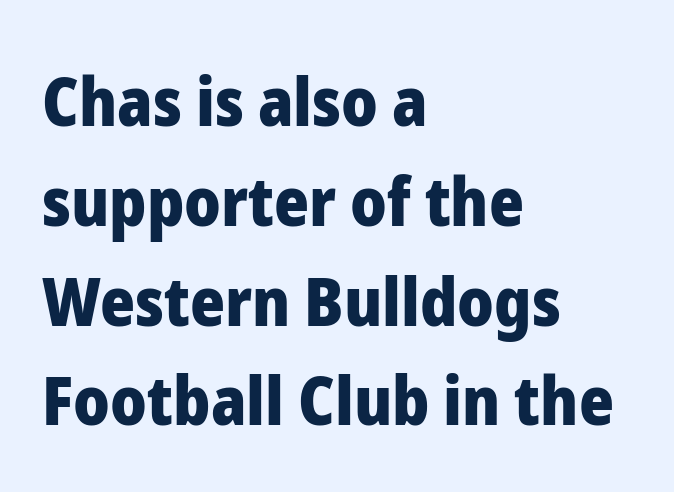
The letterforms sit shoulder to shoulder at normal distance. Quick note: interline space is typical. This rendering employs a face without finishing strokes, i.e., a sans-serif. No word sits above an underline.
